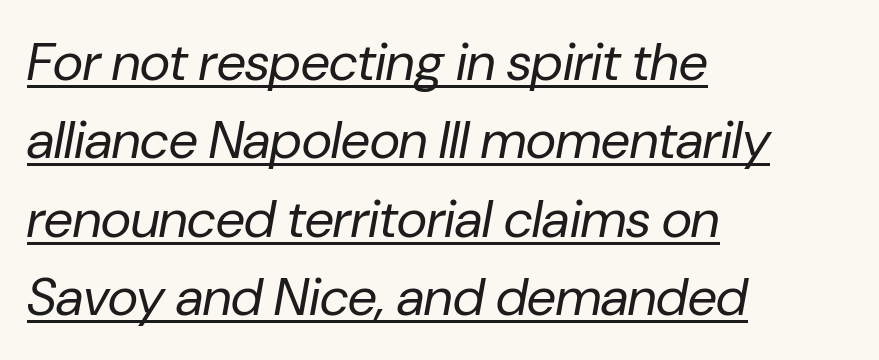
Do the characters align in a grid? No, the font is proportional. This is oblique type, the kind used for emphasis or titles. Compared with typical body copy, the letter spacing here is the same. Compared with a centered layout, this one pins lines to the left instead. Summary of vertical rhythm: regular, with standard interline spacing. On a weight scale, this lands at 450 or below.
